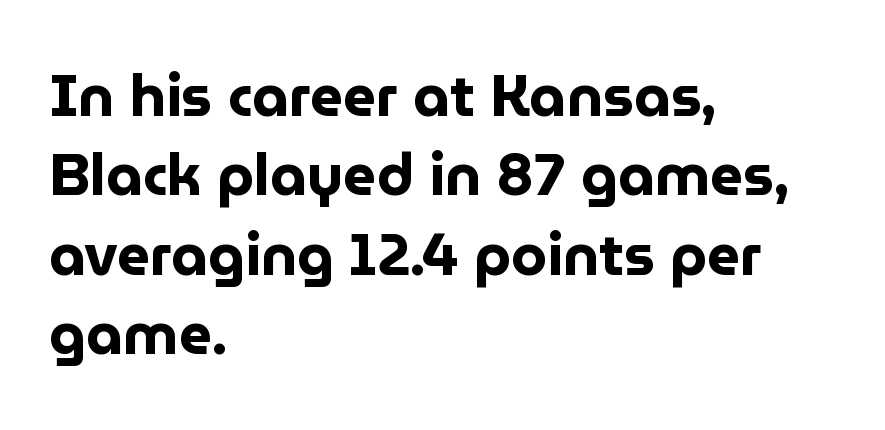
Spacing verdict: proportional, widths tailored to each character. Type style note: lacks serifs. Type without underlining. This sample is left-justified, so line endings fall wherever the words run out. A typesetter would call this leading conventional body-copy spacing. These lines were composed using upright roman letters.
